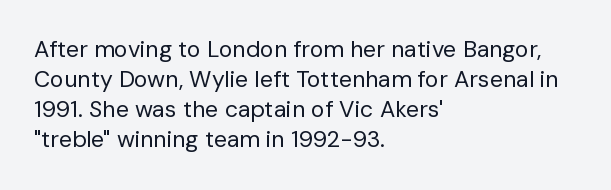
{"italic": "no", "bold": "no", "underline": "no", "align": "left", "line_spacing": "normal", "line_spacing_ratio": 1.31, "letter_spacing": "normal", "letter_spacing_em": 0.0, "glyph_px": 23}
